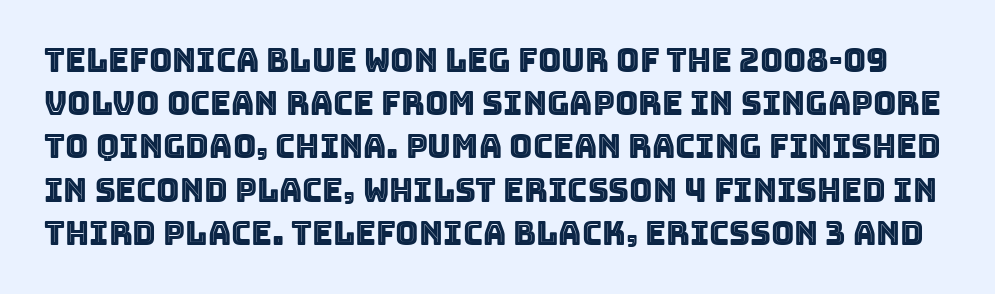
{"italic": "no", "width": "normal", "x_height": "large", "monospaced": "no", "underline": "no", "line_spacing": "normal", "line_spacing_ratio": 1.35, "letter_spacing": "normal", "letter_spacing_em": 0.0, "glyph_px": 32}
